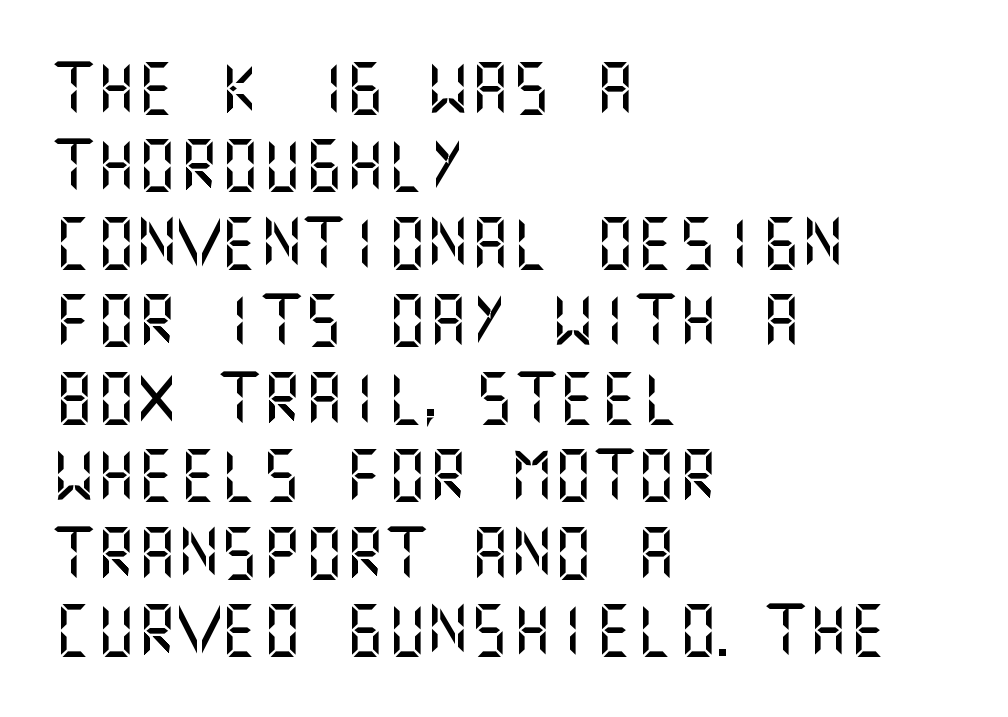
Q: Is the text italic (slanted)? A: No, it is upright.
Q: Is the typeface a serif or a sans-serif typeface? A: Sans-serif.
Q: Is the text underlined? A: No.
Q: How is the paragraph aligned? A: Left-aligned.
Q: Is the spacing between letters normal or unusually wide? A: Normal.
Q: Is the spacing between lines tight, normal or loose? A: Normal.
Q: Width (condensed, normal, or wide)? A: Normal.
Q: Stroke contrast? A: Medium.
Q: x-height? A: Large.
